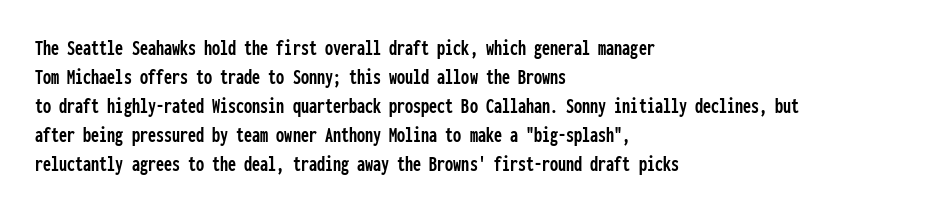
The image shows 23 px text type, upright; set left-aligned, normal line spacing (1.26x), normal letter spacing, not underlined.
